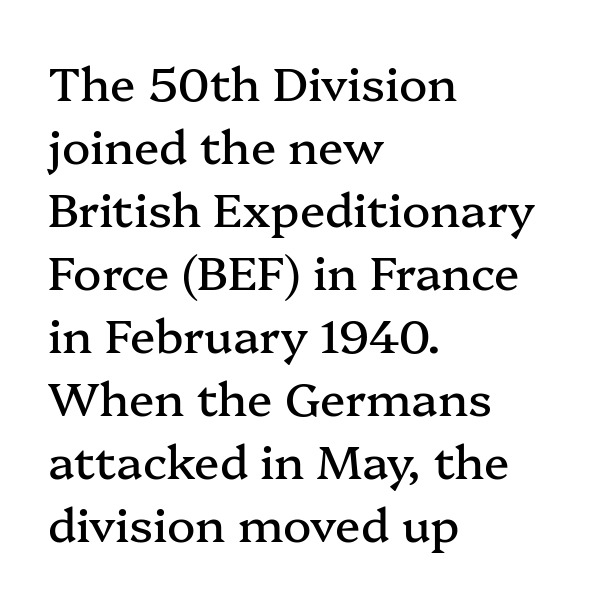
These lines sit exactly where default settings would place them. The zone under the glyphs is completely vacant. Posture: straight, roman, zero tilt. Leftover space on each line is placed entirely after the last word. Typographically, this falls in the serif category.
